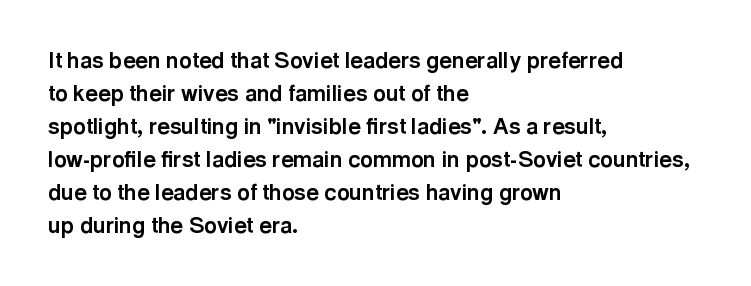
Q: Is the text bold? A: Yes.
Q: Is the text italic (slanted)? A: No, it is upright.
Q: Is the text underlined? A: No.
Q: How is the paragraph aligned? A: Left-aligned.
Q: Is the spacing between letters normal or unusually wide? A: Normal.
Q: Is the spacing between lines tight, normal or loose? A: Normal.
